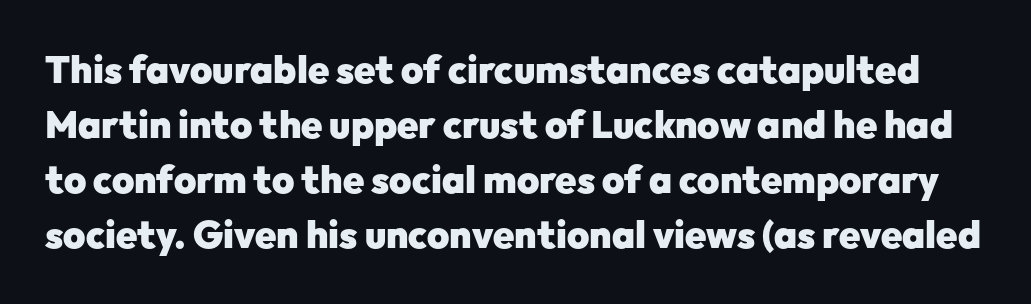
Q: Is the text bold? A: Yes.
Q: Is the text italic (slanted)? A: No, it is upright.
Q: Is the typeface a serif or a sans-serif typeface? A: Sans-serif.
Q: Is the text underlined? A: No.
Q: Is the spacing between letters normal or unusually wide? A: Normal.
Q: Is the spacing between lines tight, normal or loose? A: Normal.
Q: Width (condensed, normal, or wide)? A: Normal.
Q: Stroke contrast? A: Low.
Q: x-height? A: Medium.
Q: Monospaced? A: No.
